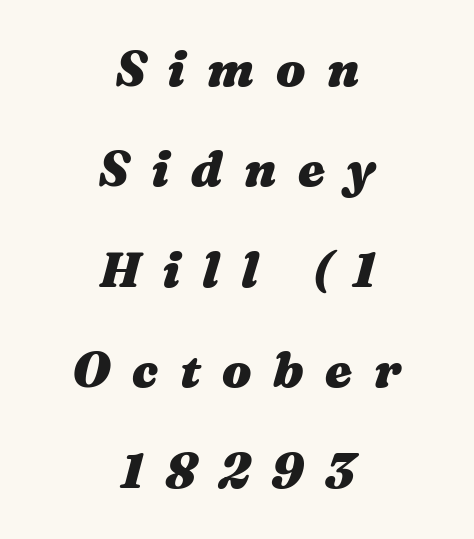
Characters follow at a spacing far wider than the type designer built in. Words float on clear page, feet unadorned. The lines are quadded center. Is this a fixed-width face? No — the glyphs have proportional, varying widths.
